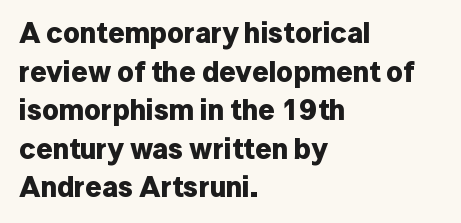
{"serif": "no", "italic": "no", "bold": "yes", "weight": "bold", "width": "normal", "stroke_contrast": "low", "x_height": "medium", "monospaced": "no", "underline": "no", "align": "left", "line_spacing": "normal", "line_spacing_ratio": 1.33, "letter_spacing": "normal", "letter_spacing_em": 0.0, "glyph_px": 29}
